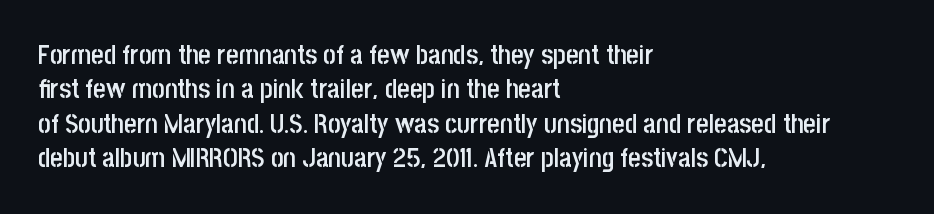
Q: Is the text bold? A: Semi-bold.
Q: Is the text italic (slanted)? A: No, it is upright.
Q: Is the text underlined? A: No.
Q: How is the paragraph aligned? A: Left-aligned.
Q: Is the spacing between letters normal or unusually wide? A: Normal.
Q: Is the spacing between lines tight, normal or loose? A: Normal.
